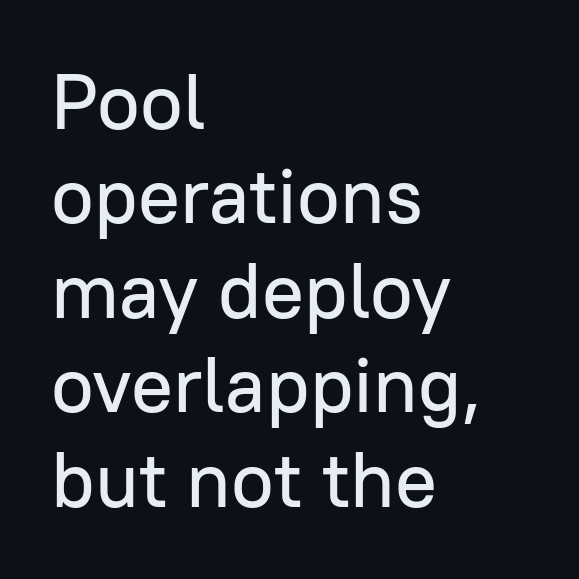
Q: Is the text italic (slanted)? A: No, it is upright.
Q: Is the typeface a serif or a sans-serif typeface? A: Sans-serif.
Q: Is the text underlined? A: No.
Q: How is the paragraph aligned? A: Left-aligned.
Q: Is the spacing between letters normal or unusually wide? A: Normal.
Q: Width (condensed, normal, or wide)? A: Normal.
Q: Stroke contrast? A: Low.
Q: x-height? A: Medium.
Q: Monospaced? A: No.
